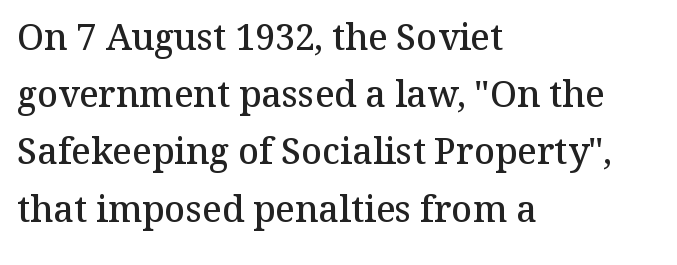
Q: Is the text bold? A: Semi-bold.
Q: Is the text italic (slanted)? A: No, it is upright.
Q: Is the typeface a serif or a sans-serif typeface? A: Serif.
Q: Is the text underlined? A: No.
Q: How is the paragraph aligned? A: Left-aligned.
Q: Is the spacing between letters normal or unusually wide? A: Normal.
Q: Is the spacing between lines tight, normal or loose? A: Normal.
Q: Width (condensed, normal, or wide)? A: Normal.
Q: Stroke contrast? A: Medium.
Q: x-height? A: Medium.
Q: Monospaced? A: No.
